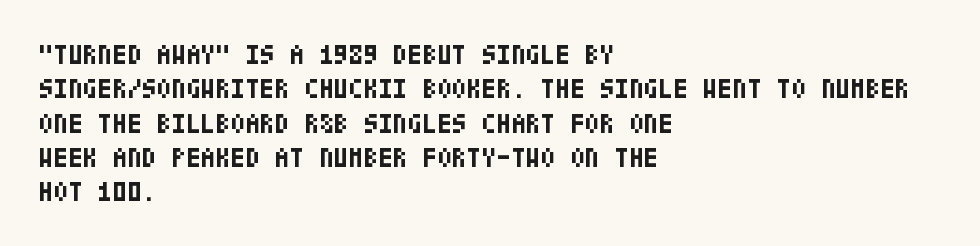
{"italic": "no", "bold": "yes", "underline": "no", "align": "left", "line_spacing": "normal", "line_spacing_ratio": 1.27, "letter_spacing": "normal", "letter_spacing_em": 0.0, "glyph_px": 27}
